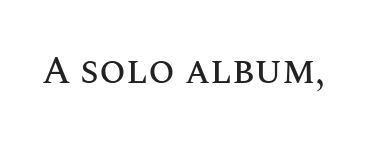
Q: Is the text italic (slanted)? A: No, it is upright.
Q: Is the text underlined? A: No.
Q: Is the spacing between letters normal or unusually wide? A: Normal.
Q: Width (condensed, normal, or wide)? A: Normal.
Q: Stroke contrast? A: Medium.
Q: x-height? A: Large.
Q: Monospaced? A: No.
